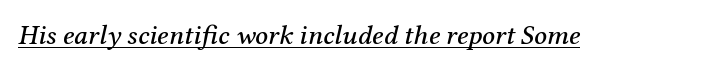
{"serif": "yes", "italic": "yes", "lean": "right", "slant_degrees": 12, "width": "normal", "stroke_contrast": "medium", "x_height": "medium", "monospaced": "no", "underline": "yes", "letter_spacing": "normal", "letter_spacing_em": 0.0, "glyph_px": 28}
